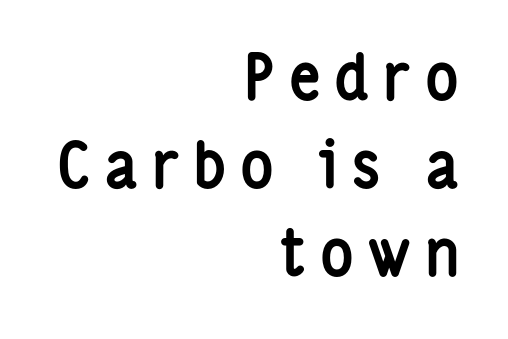
Q: Is the text bold? A: Yes.
Q: Is the text italic (slanted)? A: No, it is upright.
Q: Is the typeface a serif or a sans-serif typeface? A: Sans-serif.
Q: Is the text underlined? A: No.
Q: How is the paragraph aligned? A: Right-aligned.
Q: Is the spacing between letters normal or unusually wide? A: Unusually wide.
Q: Is the spacing between lines tight, normal or loose? A: Normal.
Q: Width (condensed, normal, or wide)? A: Condensed.
Q: Stroke contrast? A: Low.
Q: x-height? A: Medium.
Q: Monospaced? A: No.
